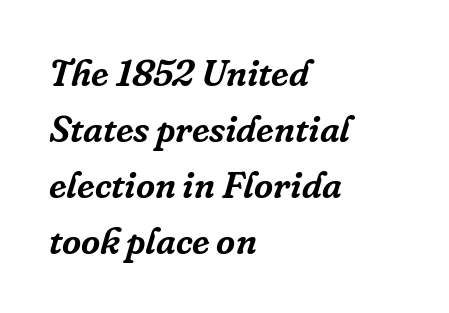
The line texture is even and compact thanks to regular tracking. The designer left line spacing at the default. The passage shown is not underscored anywhere. Examine the stroke ends and you'll spot serifs.
